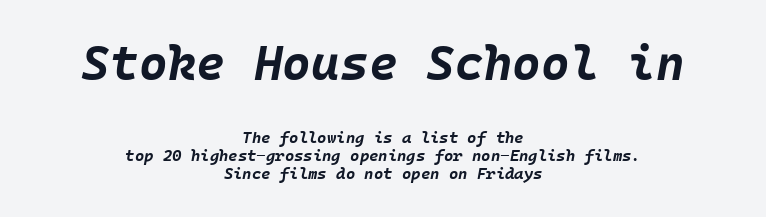
Q: Is the text bold? A: Yes.
Q: Is the text italic (slanted)? A: Yes, it leans right by about 10 degrees.
Q: Is the text underlined? A: No.
Q: How is the paragraph aligned? A: Centered.
Q: Is the spacing between letters normal or unusually wide? A: Normal.
Q: Is the spacing between lines tight, normal or loose? A: Tight.
Q: Which block of text is set in a larger size, the first (top) or the second (bottom)? A: The first (top) one.
Q: Width (condensed, normal, or wide)? A: Normal.
Q: Stroke contrast? A: Low.
Q: x-height? A: Large.
